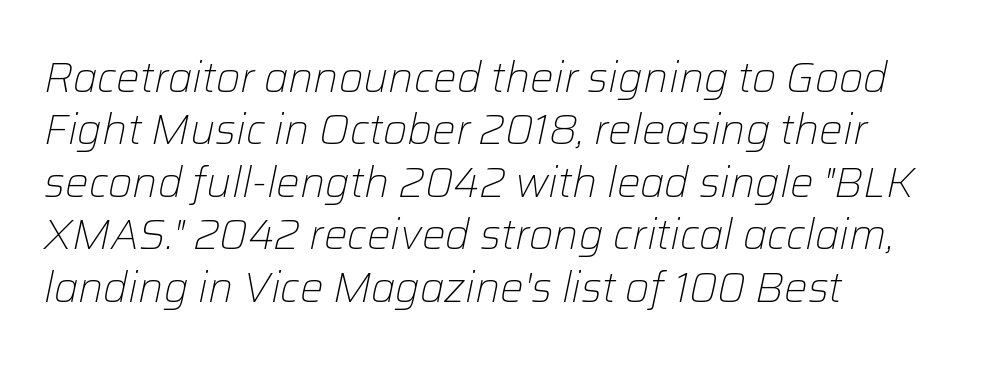
Rows of type keep a routine distance in the vertical direction. Which margin do the lines hug? The left one — the right edge is uneven. Character widths vary here, with narrow letters taking less room than wide ones. The face looks like a standard text weight, possibly lighter.
